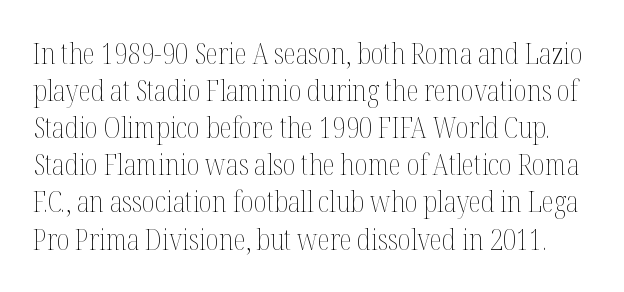
Any mark beneath the type? The region is blank. Is the stroke heavy? The answer is a plain regular-or-lighter. No extra tracking has been applied to these lines. Do the characters align in a grid? No, the font is proportional. The rows are spaced the way most documents space them.
